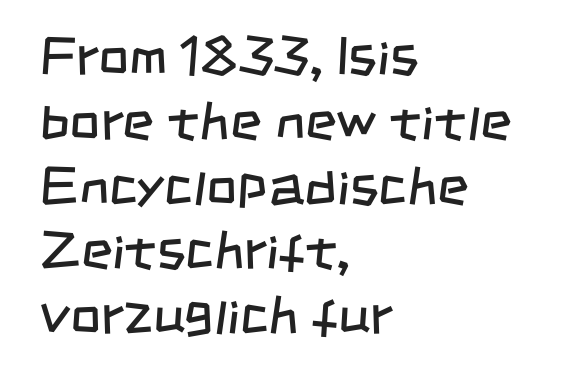
The image shows 54 px regular-weight, condensed sans-serif type; set left-aligned, line spacing 1.2x, normal letter spacing, not underlined; low stroke contrast and a large x-height.
